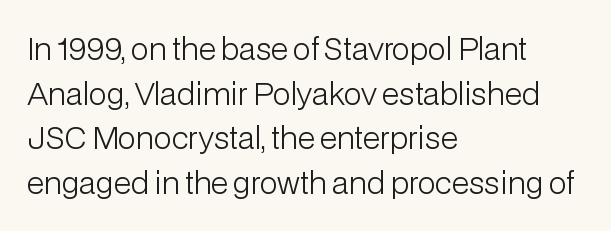
{"serif": "no", "italic": "no", "bold": "no", "weight": "light", "width": "normal", "stroke_contrast": "low", "x_height": "medium", "monospaced": "no", "underline": "no", "align": "left", "line_spacing": "normal", "line_spacing_ratio": 1.49, "letter_spacing": "normal", "letter_spacing_em": 0.0, "glyph_px": 30}
